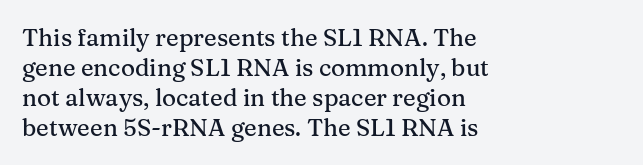
The image shows 24 px text type, upright; set left-aligned, normal line spacing (1.25x), normal letter spacing, not underlined.
